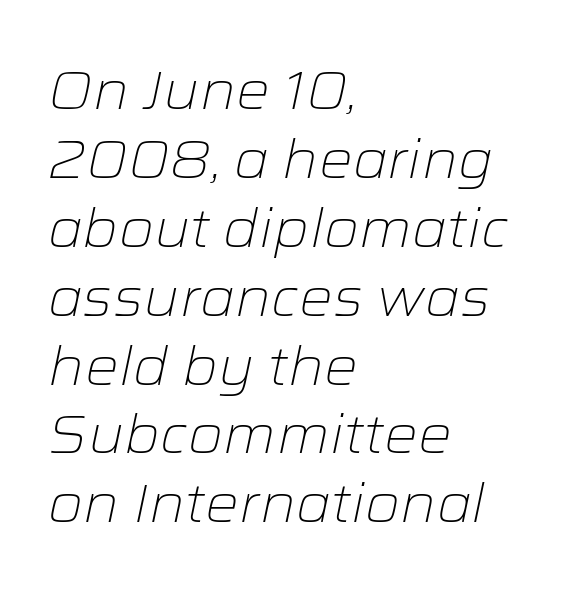
Q: Is the text bold? A: No.
Q: Is the text italic (slanted)? A: Yes, it leans right by about 12 degrees.
Q: Is the text underlined? A: No.
Q: How is the paragraph aligned? A: Left-aligned.
Q: Is the spacing between letters normal or unusually wide? A: Normal.
Q: Is the spacing between lines tight, normal or loose? A: Normal.
Q: Width (condensed, normal, or wide)? A: Wide.
Q: Stroke contrast? A: Low.
Q: x-height? A: Medium.
Q: Monospaced? A: No.
